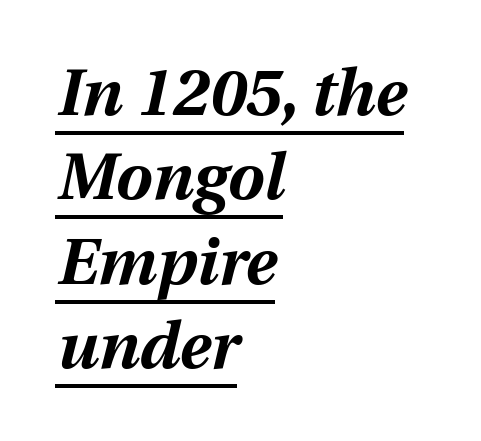
Every row of glyphs begins at an identical x-position on the left. Baseline-to-baseline distance is the conventional proportion of letter height. This is heavy type, rendered in bold. This sample has the flowing, uneven cadence of proportional lettering. In terms of posture, this sample is oblique. Standard letterfit; no display-style spreading of the glyphs.
